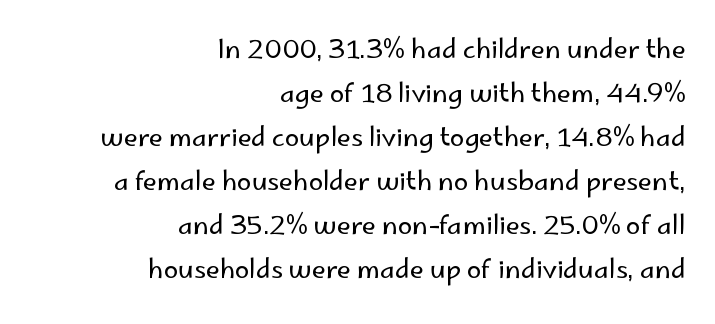
Q: Is the text bold? A: No.
Q: Is the text italic (slanted)? A: No, it is upright.
Q: Is the text underlined? A: No.
Q: How is the paragraph aligned? A: Right-aligned.
Q: Is the spacing between letters normal or unusually wide? A: Normal.
Q: Is the spacing between lines tight, normal or loose? A: Normal.
